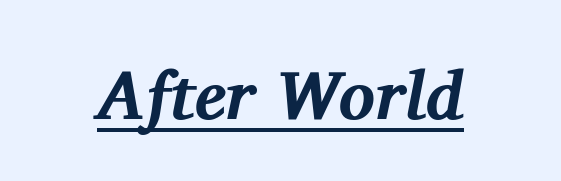
The image shows 68 px bold serif type, italic (leaning right); set normal letter spacing, underlined; medium stroke contrast and a medium x-height.
